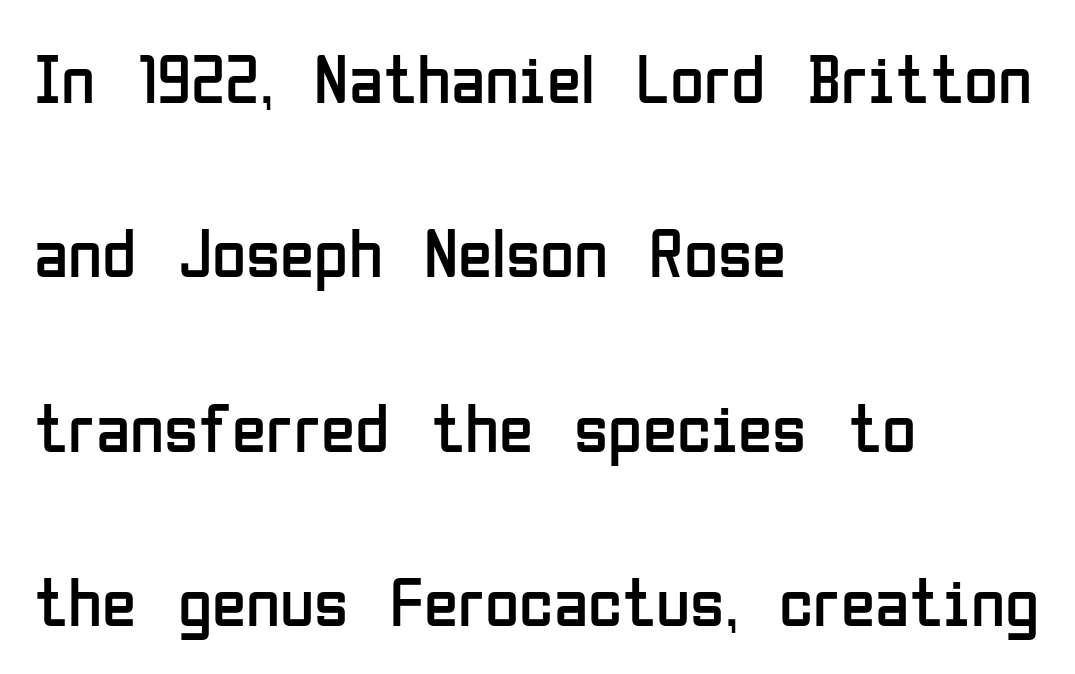
{"serif": "no", "italic": "no", "bold": "no", "weight": "regular", "width": "condensed", "stroke_contrast": "low", "x_height": "medium", "monospaced": "no", "underline": "no", "align": "left", "line_spacing": "loose", "line_spacing_ratio": 2.49, "letter_spacing": "normal", "letter_spacing_em": 0.0, "glyph_px": 70}
